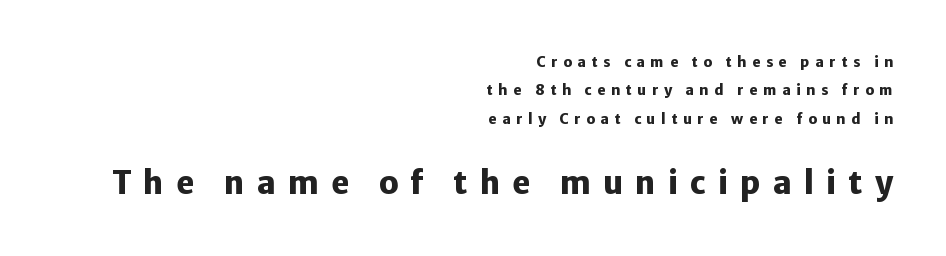
Q: Is the text bold? A: Yes.
Q: Is the text italic (slanted)? A: No, it is upright.
Q: Is the typeface a serif or a sans-serif typeface? A: Sans-serif.
Q: Is the text underlined? A: No.
Q: How is the paragraph aligned? A: Right-aligned.
Q: Is the spacing between letters normal or unusually wide? A: Unusually wide.
Q: Is the spacing between lines tight, normal or loose? A: Loose.
Q: Which block of text is set in a larger size, the first (top) or the second (bottom)? A: The second (bottom) one.
Q: Width (condensed, normal, or wide)? A: Normal.
Q: Stroke contrast? A: Low.
Q: x-height? A: Medium.
Q: Monospaced? A: No.
